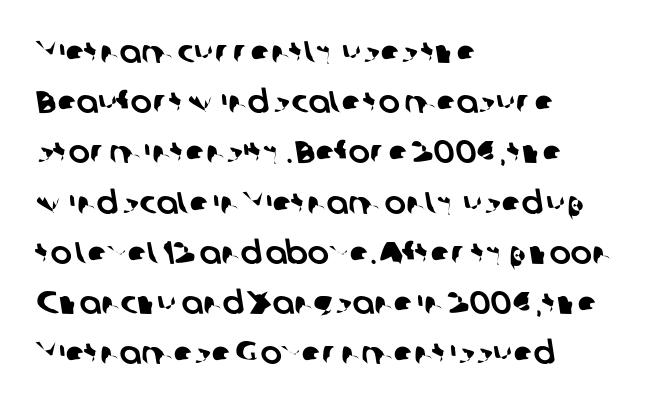
{"serif": "no", "width": "normal", "stroke_contrast": "low", "x_height": "medium", "monospaced": "no", "underline": "no", "align": "left", "line_spacing": "normal", "line_spacing_ratio": 1.57, "letter_spacing": "normal", "letter_spacing_em": 0.0, "glyph_px": 32}
